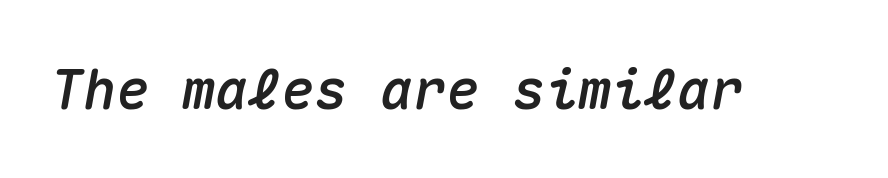
Spacing verdict: monospaced, one width for all characters. The zone under the glyphs is completely vacant. Posture: slanted. Honestly, the letter spacing is just normal — you wouldn't notice it.
